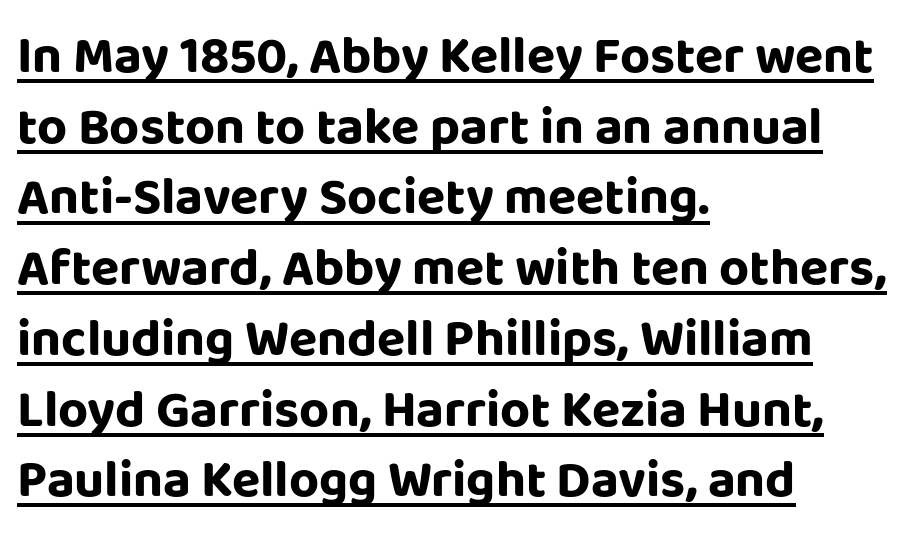
{"serif": "no", "italic": "no", "bold": "yes", "weight": "bold", "width": "normal", "stroke_contrast": "low", "x_height": "large", "monospaced": "no", "underline": "yes", "align": "left", "line_spacing": "normal", "line_spacing_ratio": 1.36, "letter_spacing": "normal", "letter_spacing_em": 0.0, "glyph_px": 52}
